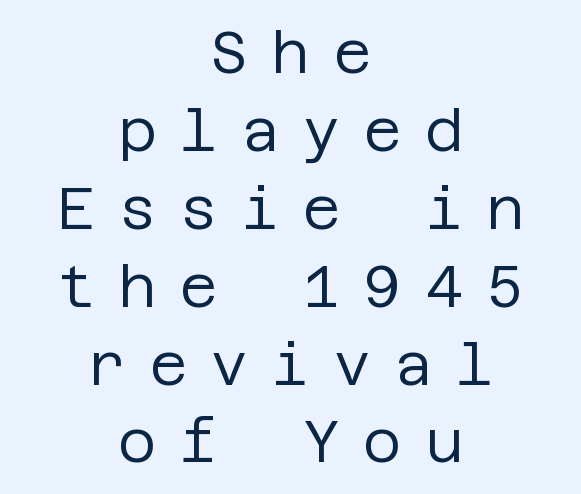
On a weight scale, this lands at 450 or below. The specimen reads as upright at a glance. The space beneath each line is pristine and unruled. Inter-character spacing is expanded well beyond the font's built-in metrics. Visually the block forms a symmetrical silhouette, jagged on both flanks. How would I describe the line gaps? Plain and ordinary.
